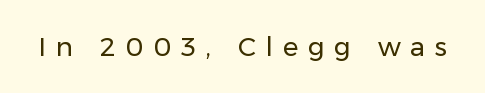
Q: Is the text bold? A: No.
Q: Is the text italic (slanted)? A: No, it is upright.
Q: Is the text underlined? A: No.
Q: Is the spacing between letters normal or unusually wide? A: Unusually wide.
